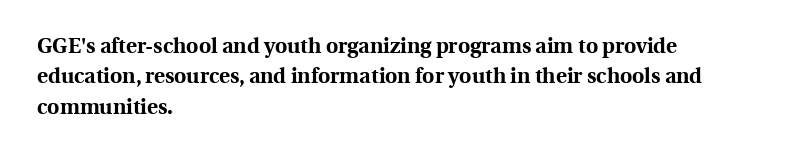
The image shows 21 px bold type, upright; set left-aligned, normal line spacing (1.45x), normal letter spacing, not underlined.
